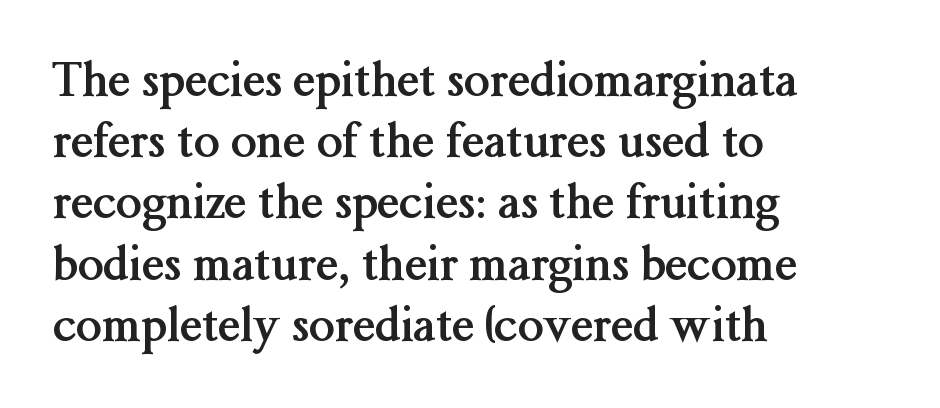
Descender tails drop into unmarked territory. Tracking value appears to be zero — textbook default spacing. You can tell it's not italic because the verticals are truly vertical. The passage shown stacks its lines at a standard gap. Observe the serifs anchoring each vertical stroke in this sample. Varying glyph widths throughout — classic text-font behaviour.
